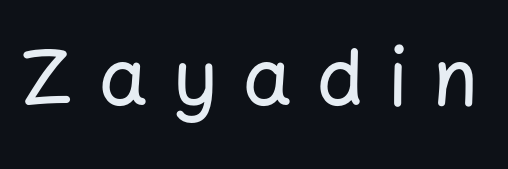
Letter spacing: wide. Glance below the letters and you will spot only blank space. The rendering shows plain stroke endings on the letterforms — a sans-serif design. Italic? Not at all — the glyphs are vertical. Varying glyph widths throughout — classic text-font behaviour.
